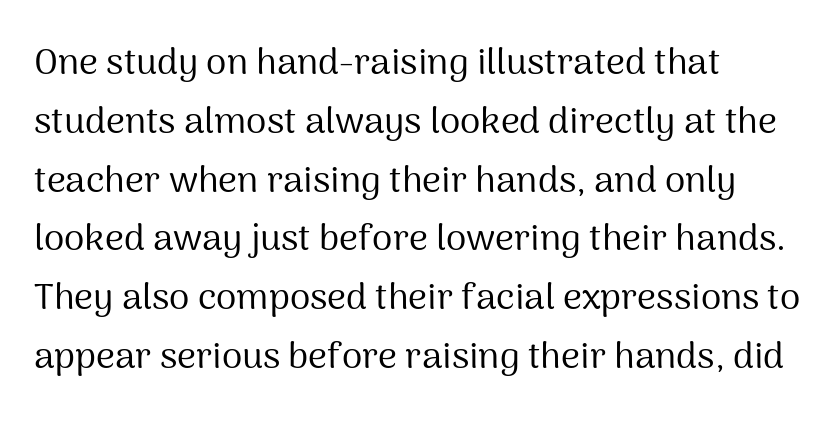
{"serif": "no", "italic": "no", "bold": "no", "weight": "regular", "width": "normal", "stroke_contrast": "medium", "x_height": "medium", "monospaced": "no", "underline": "no", "align": "left", "line_spacing": "normal", "line_spacing_ratio": 1.59, "letter_spacing": "normal", "letter_spacing_em": 0.0, "glyph_px": 37}
